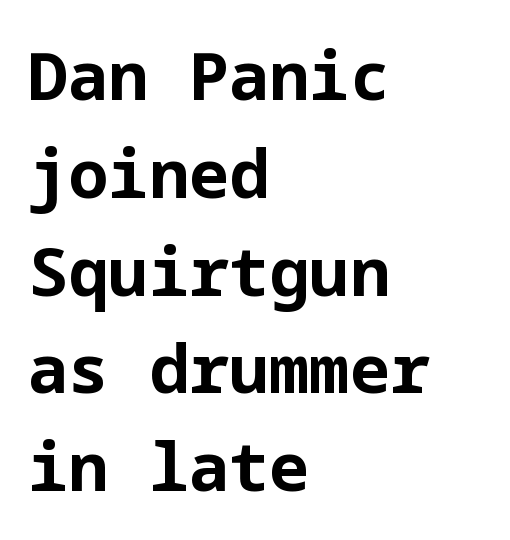
Glance below the letters and you will spot only blank space. If you measured baseline to baseline, you'd find a middling distance. Students, this is bold: see how much ink each stroke carries. This sample uses plain, unmodified letter spacing.
